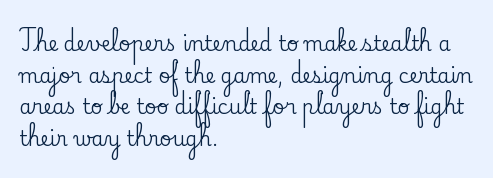
Q: Is the text italic (slanted)? A: No, it is upright.
Q: Is the text underlined? A: No.
Q: How is the paragraph aligned? A: Left-aligned.
Q: Is the spacing between letters normal or unusually wide? A: Normal.
Q: Is the spacing between lines tight, normal or loose? A: Normal.
